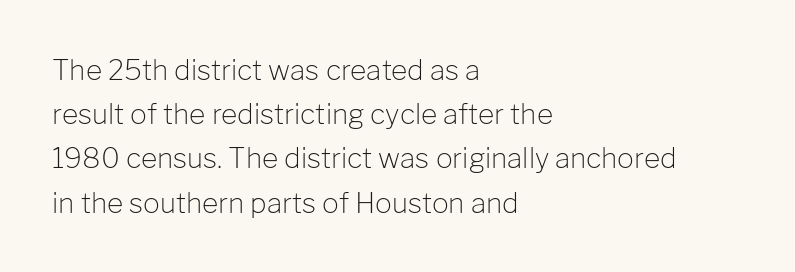
The image shows 28 px light sans-serif type, upright; set left-aligned, normal line spacing (1.58x), normal letter spacing, not underlined; low stroke contrast and a medium x-height.
